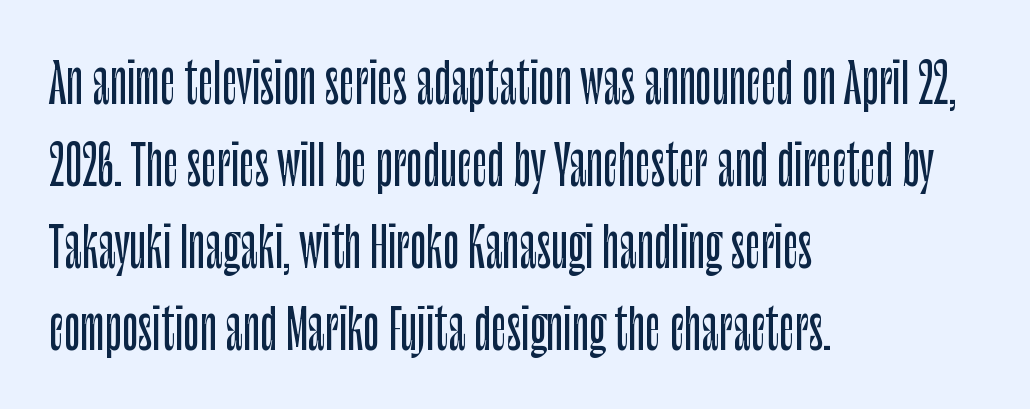
Italic: no, the glyphs are upright roman. The setting favours the left margin, as ordinary paragraphs usually do. The passage shown has conventional tracking throughout. The passage shown is typeset with a sans-serif family.
